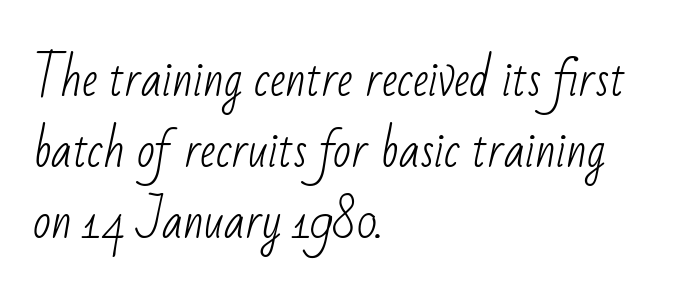
{"serif": "no", "bold": "no", "weight": "light", "width": "condensed", "stroke_contrast": "low", "x_height": "small", "monospaced": "no", "underline": "no", "align": "left", "line_spacing": "normal", "line_spacing_ratio": 1.51, "letter_spacing": "normal", "letter_spacing_em": 0.0, "glyph_px": 47}
